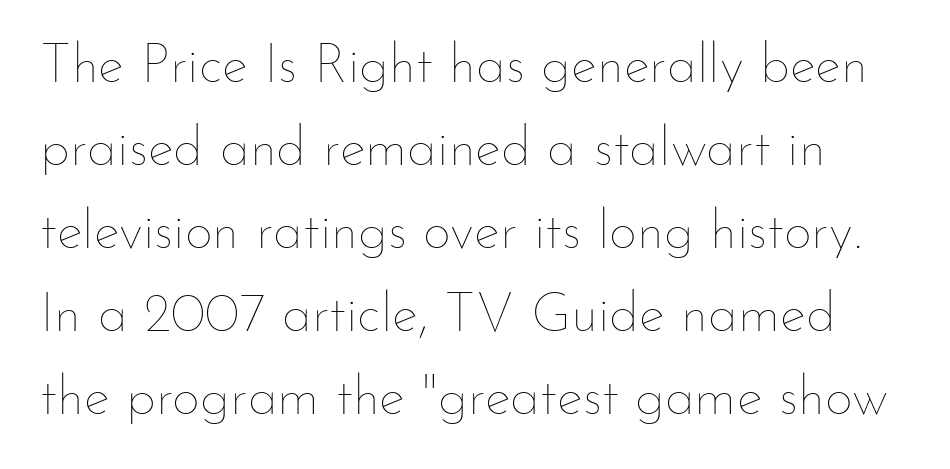
Q: Is the text bold? A: No.
Q: Is the text italic (slanted)? A: No, it is upright.
Q: Is the text underlined? A: No.
Q: Is the spacing between letters normal or unusually wide? A: Normal.
Q: Is the spacing between lines tight, normal or loose? A: Normal.
Q: Width (condensed, normal, or wide)? A: Normal.
Q: Stroke contrast? A: Low.
Q: x-height? A: Small.
Q: Monospaced? A: No.
